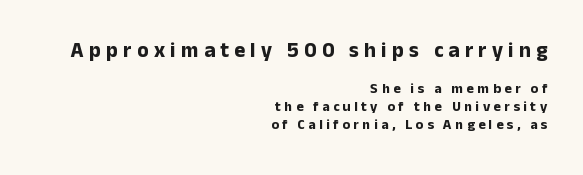
Q: Is the text bold? A: Yes.
Q: Is the text italic (slanted)? A: No, it is upright.
Q: Is the text underlined? A: No.
Q: How is the paragraph aligned? A: Right-aligned.
Q: Is the spacing between letters normal or unusually wide? A: Unusually wide.
Q: Is the spacing between lines tight, normal or loose? A: Normal.
Q: Which block of text is set in a larger size, the first (top) or the second (bottom)? A: The first (top) one.
